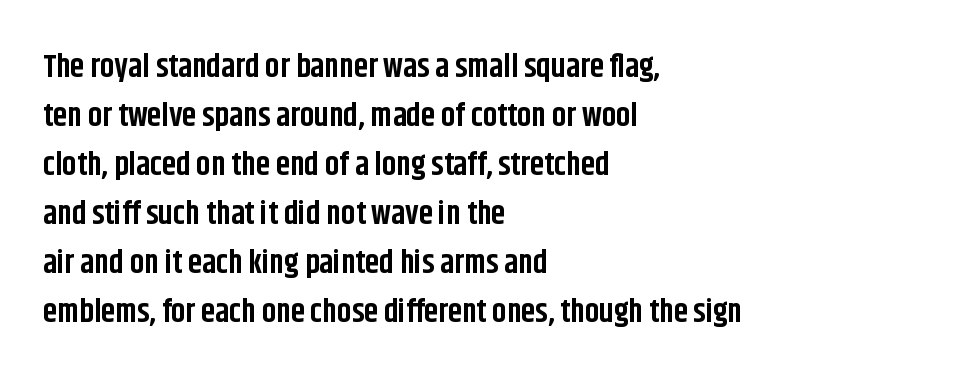
Q: Is the text bold? A: Yes.
Q: Is the text italic (slanted)? A: No, it is upright.
Q: Is the typeface a serif or a sans-serif typeface? A: Sans-serif.
Q: Is the text underlined? A: No.
Q: How is the paragraph aligned? A: Left-aligned.
Q: Is the spacing between letters normal or unusually wide? A: Normal.
Q: Is the spacing between lines tight, normal or loose? A: Normal.
Q: Width (condensed, normal, or wide)? A: Condensed.
Q: Stroke contrast? A: Low.
Q: x-height? A: Large.
Q: Monospaced? A: No.
